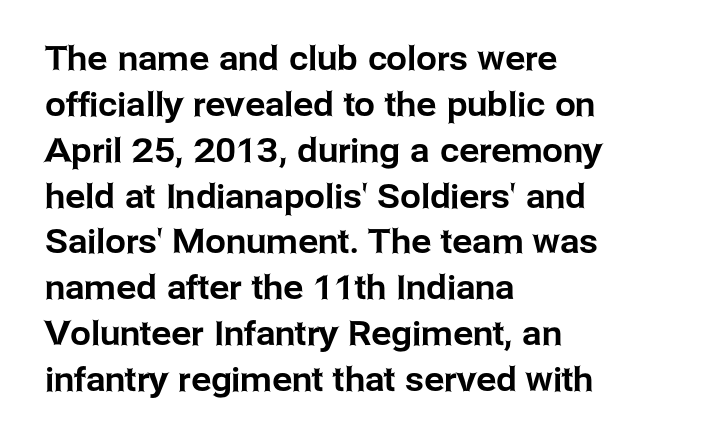
{"serif": "no", "italic": "no", "width": "normal", "stroke_contrast": "low", "x_height": "medium", "monospaced": "no", "underline": "no", "align": "left", "line_spacing": "normal", "line_spacing_ratio": 1.39, "letter_spacing": "normal", "letter_spacing_em": 0.0, "glyph_px": 33}
